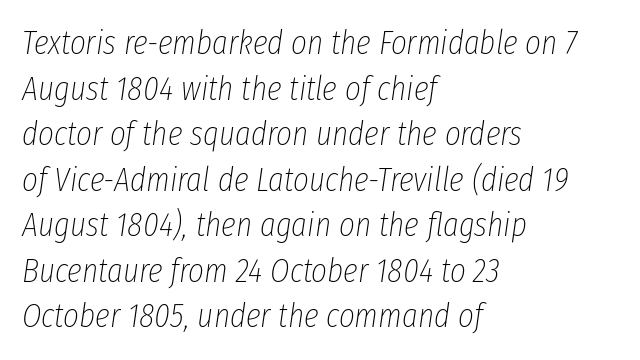
The image shows 34 px thin, condensed type, italic (leaning right); set left-aligned, normal line spacing (1.34x), normal letter spacing, not underlined; low stroke contrast and a medium x-height.
